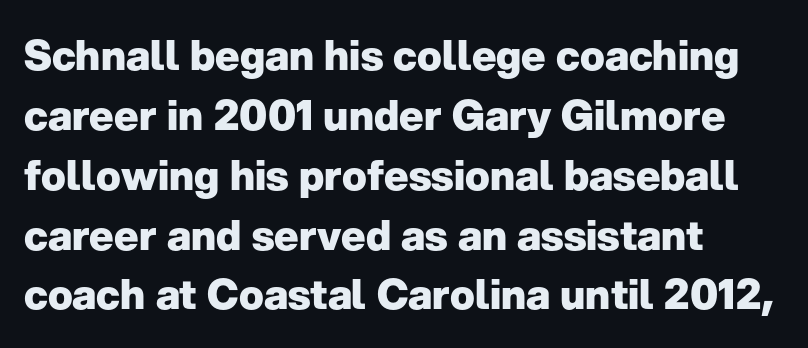
Q: Is the text bold? A: Yes.
Q: Is the text italic (slanted)? A: No, it is upright.
Q: Is the typeface a serif or a sans-serif typeface? A: Sans-serif.
Q: Is the text underlined? A: No.
Q: How is the paragraph aligned? A: Left-aligned.
Q: Is the spacing between letters normal or unusually wide? A: Normal.
Q: Is the spacing between lines tight, normal or loose? A: Normal.
Q: Width (condensed, normal, or wide)? A: Normal.
Q: Stroke contrast? A: Low.
Q: x-height? A: Medium.
Q: Monospaced? A: No.
